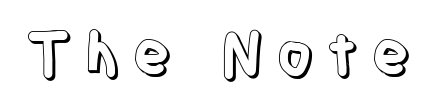
The image shows 59 px condensed type, upright; set not underlined; a large x-height.
